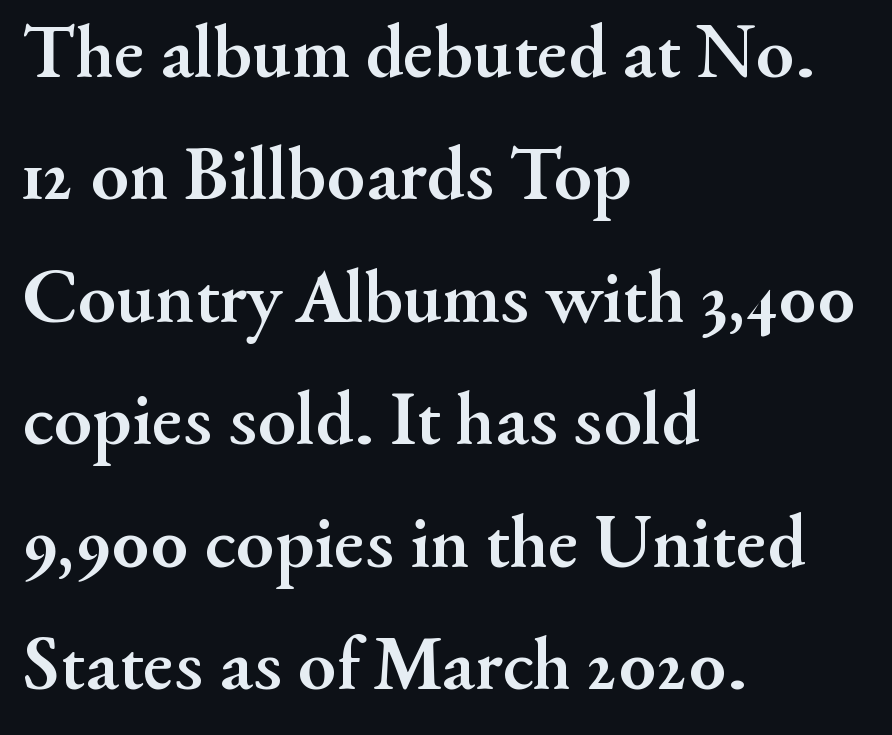
The image shows 77 px semibold serif type, upright; set left-aligned, normal line spacing (1.59x), normal letter spacing, not underlined; medium stroke contrast and a small x-height.
